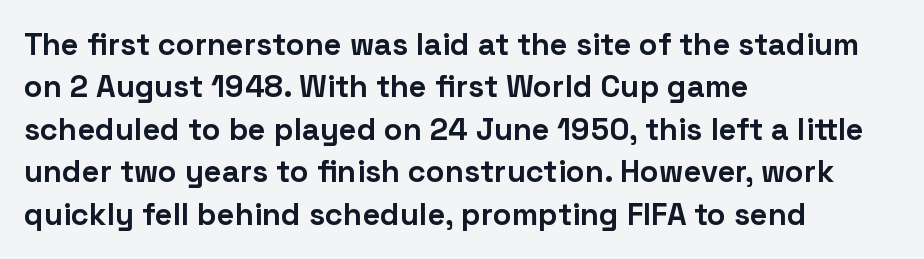
The image shows 31 px bold sans-serif type, upright; set left-aligned, normal line spacing (1.37x), normal letter spacing, not underlined; low stroke contrast and a medium x-height.
